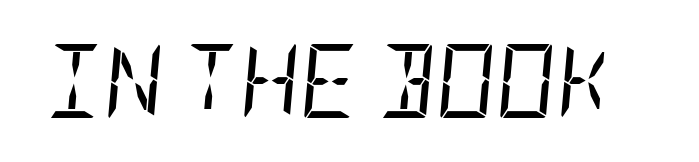
{"italic": "yes", "lean": "right", "slant_degrees": 5, "bold": "no", "weight": "regular", "width": "condensed", "stroke_contrast": "low", "x_height": "large", "underline": "no", "letter_spacing": "normal", "letter_spacing_em": 0.0, "glyph_px": 74}
